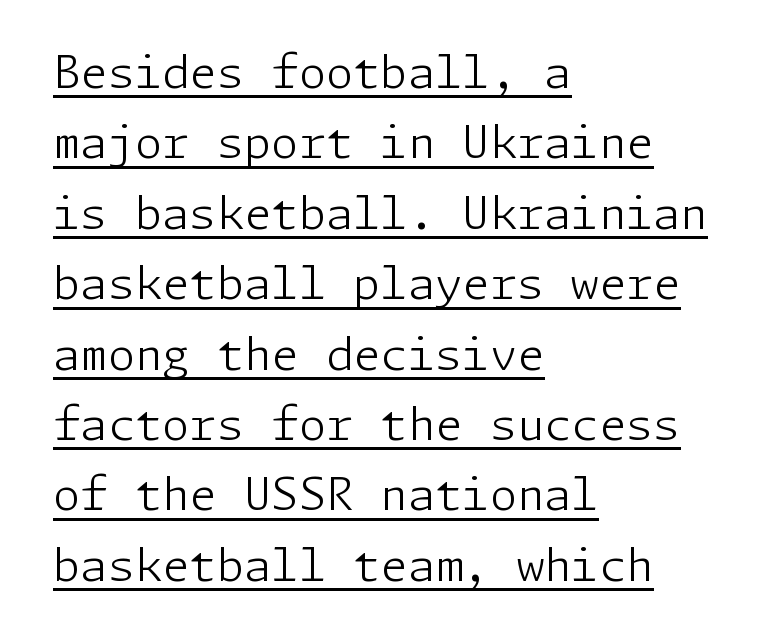
{"serif": "no", "italic": "no", "bold": "no", "weight": "light", "width": "normal", "stroke_contrast": "low", "x_height": "medium", "underline": "yes", "align": "left", "line_spacing": "normal", "line_spacing_ratio": 1.6, "letter_spacing": "normal", "letter_spacing_em": 0.0, "glyph_px": 44}
